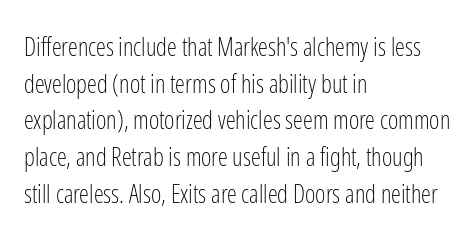
Weight: in the light-to-regular range. In CSS terms this would be text-align: left. The letters stand straight up with perfectly vertical stems. Each new line begins a customary step beneath the previous one. Characters follow at the spacing the type designer built in.
